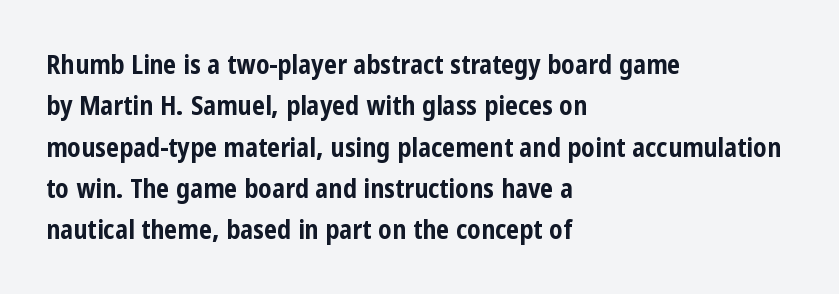
The image shows 26 px bold type, upright; set left-aligned, normal line spacing (1.59x), normal letter spacing, not underlined.
